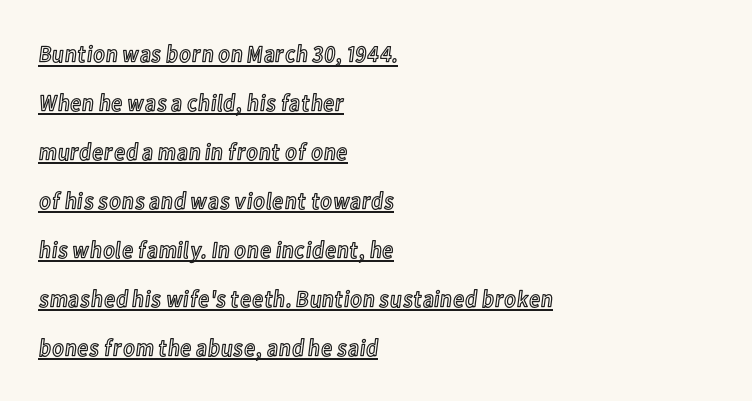
The image shows 24 px text type; set left-aligned, loose line spacing (2.04x), normal letter spacing, underlined.
